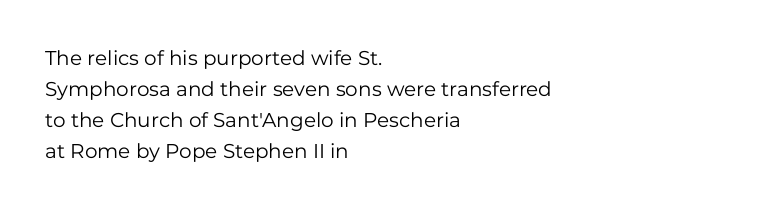
Q: Is the text bold? A: No.
Q: Is the text italic (slanted)? A: No, it is upright.
Q: Is the text underlined? A: No.
Q: How is the paragraph aligned? A: Left-aligned.
Q: Is the spacing between letters normal or unusually wide? A: Normal.
Q: Is the spacing between lines tight, normal or loose? A: Normal.
